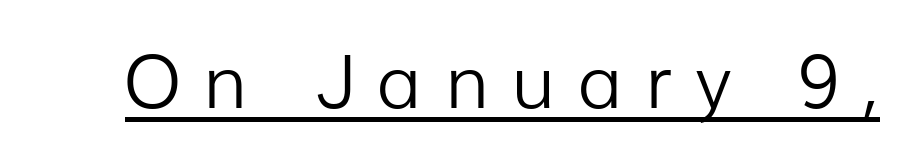
This rendering widens character spacing well past its baseline value. The typesetting does not lean heavy: it is not bold. These characters rest on top of a visible drawn line. Are there feet on the stems? There aren't — it's a sans. The passage shown is typed in a proportional face where columns would drift.
